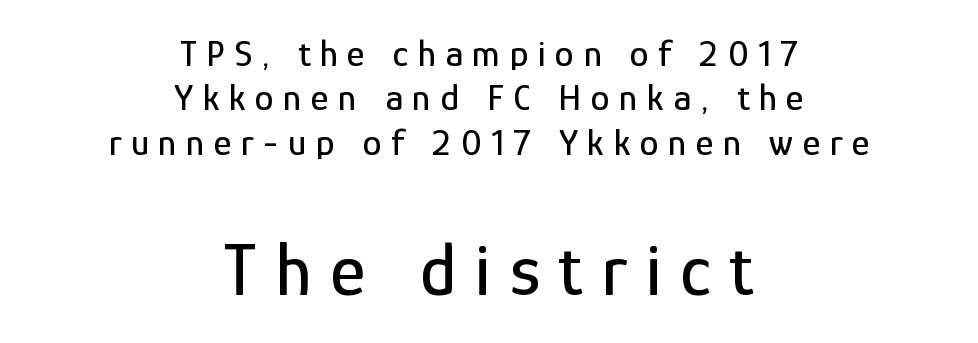
Q: Is the text italic (slanted)? A: No, it is upright.
Q: Is the typeface a serif or a sans-serif typeface? A: Sans-serif.
Q: Is the text underlined? A: No.
Q: How is the paragraph aligned? A: Centered.
Q: Is the spacing between letters normal or unusually wide? A: Unusually wide.
Q: Which block of text is set in a larger size, the first (top) or the second (bottom)? A: The second (bottom) one.
Q: Width (condensed, normal, or wide)? A: Condensed.
Q: Stroke contrast? A: Low.
Q: x-height? A: Medium.
Q: Monospaced? A: No.
